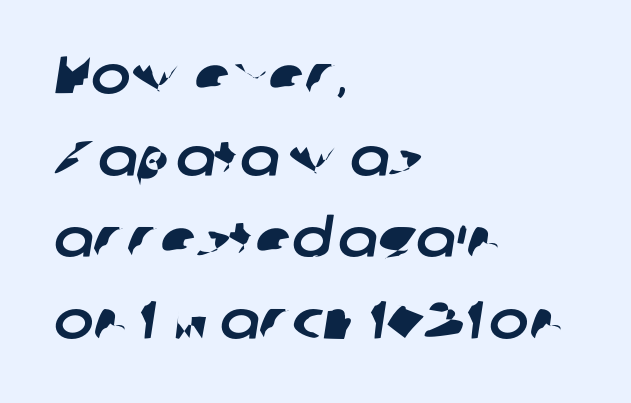
The image shows 53 px sans-serif type; set left-aligned, normal line spacing (1.54x), normal letter spacing, not underlined; low stroke contrast and a medium x-height.
